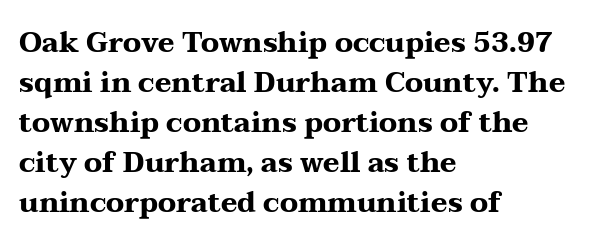
The image shows 28 px heavy, wide serif type, upright; set left-aligned, normal line spacing (1.43x), normal letter spacing, not underlined; medium stroke contrast and a medium x-height.
